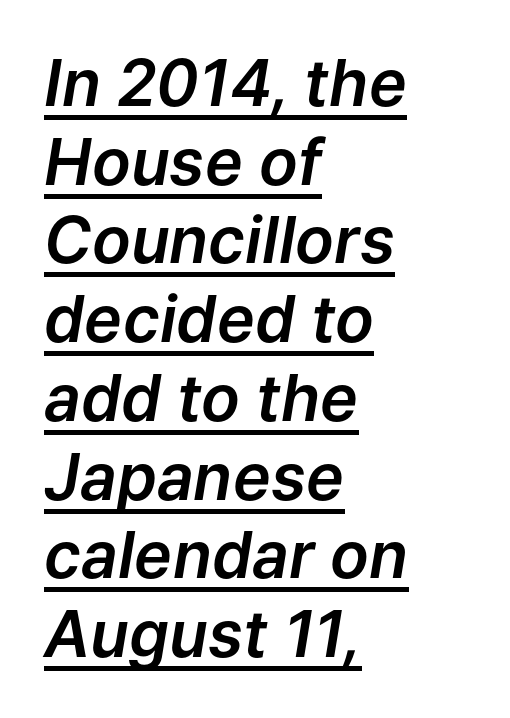
{"italic": "yes", "lean": "right", "slant_degrees": 9, "width": "normal", "stroke_contrast": "low", "x_height": "medium", "monospaced": "no", "underline": "yes", "align": "left", "line_spacing_ratio": 1.23, "letter_spacing": "normal", "letter_spacing_em": 0.0, "glyph_px": 64}
